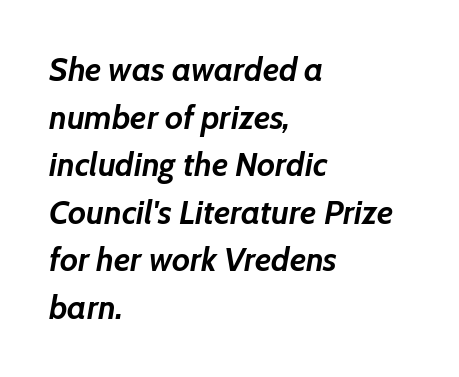
{"italic": "yes", "lean": "right", "slant_degrees": 7, "bold": "yes", "weight": "semibold", "width": "normal", "stroke_contrast": "low", "x_height": "medium", "monospaced": "no", "underline": "no", "align": "left", "line_spacing": "normal", "line_spacing_ratio": 1.44, "letter_spacing": "normal", "letter_spacing_em": 0.0, "glyph_px": 33}
